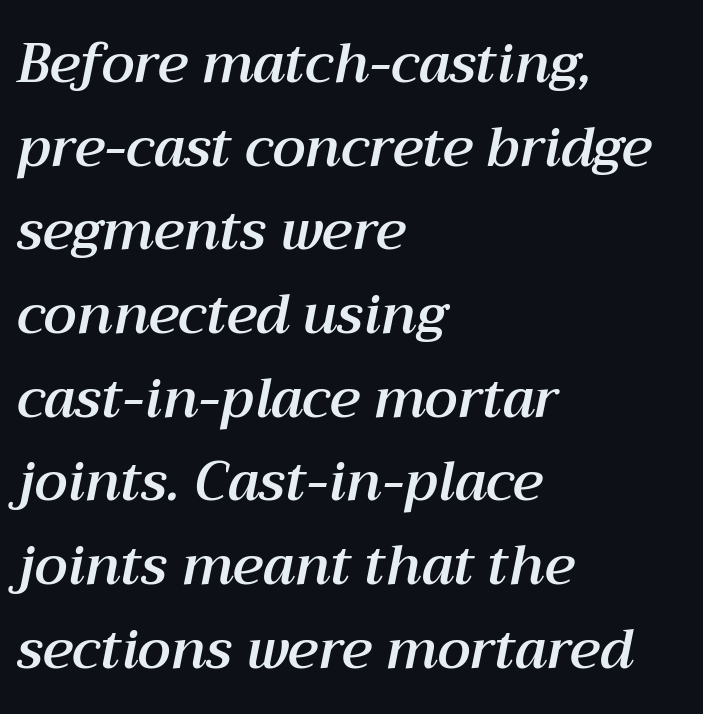
Q: Is the text italic (slanted)? A: Yes, it leans right by about 12 degrees.
Q: Is the text underlined? A: No.
Q: How is the paragraph aligned? A: Left-aligned.
Q: Is the spacing between letters normal or unusually wide? A: Normal.
Q: Is the spacing between lines tight, normal or loose? A: Normal.
Q: Width (condensed, normal, or wide)? A: Normal.
Q: Stroke contrast? A: Medium.
Q: x-height? A: Medium.
Q: Monospaced? A: No.
